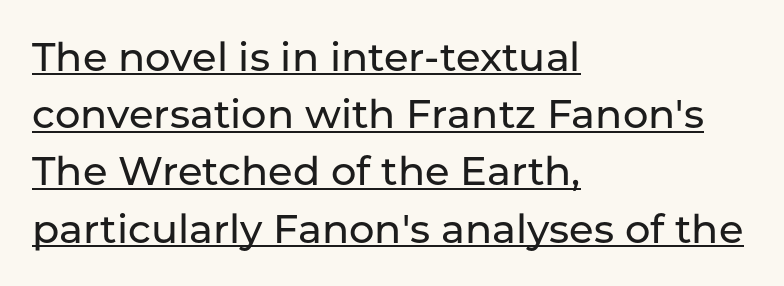
{"serif": "no", "italic": "no", "width": "normal", "stroke_contrast": "low", "x_height": "medium", "monospaced": "no", "underline": "yes", "align": "left", "line_spacing": "normal", "line_spacing_ratio": 1.43, "letter_spacing": "normal", "letter_spacing_em": 0.0, "glyph_px": 40}
